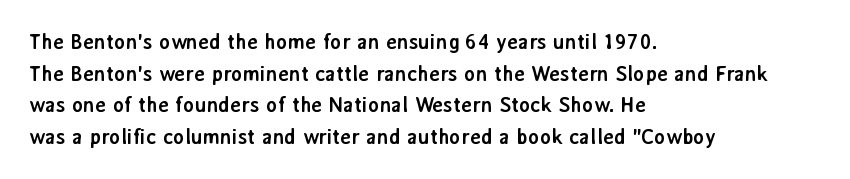
The image shows 21 px bold type, upright; set left-aligned, normal line spacing (1.51x), normal letter spacing, not underlined.
